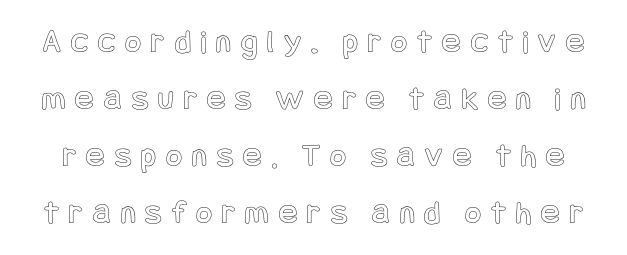
{"italic": "no", "width": "condensed", "x_height": "large", "underline": "no", "line_spacing": "normal", "line_spacing_ratio": 1.68, "letter_spacing": "wide", "letter_spacing_em": 0.3, "glyph_px": 34}
